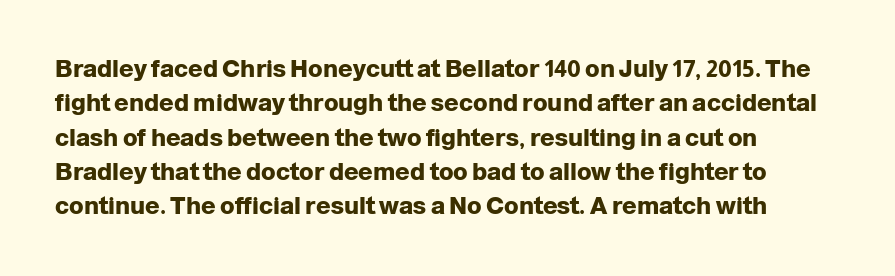
{"italic": "no", "bold": "yes", "underline": "no", "align": "left", "line_spacing": "normal", "line_spacing_ratio": 1.43, "letter_spacing": "normal", "letter_spacing_em": 0.0, "glyph_px": 24}
